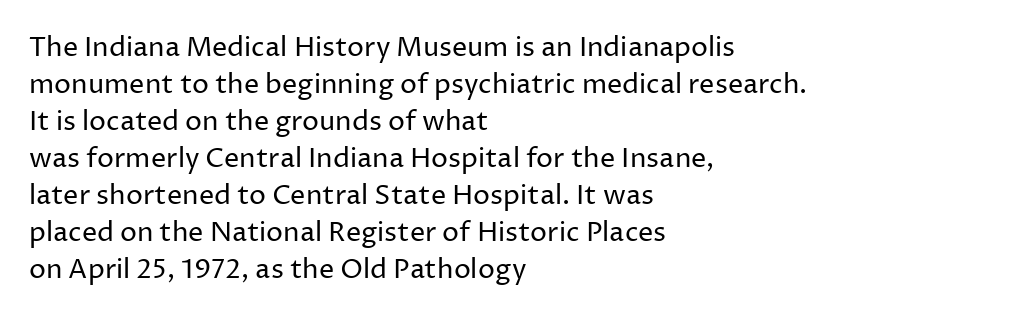
The image shows 27 px text type, upright; set left-aligned, normal line spacing (1.37x), normal letter spacing, not underlined.
